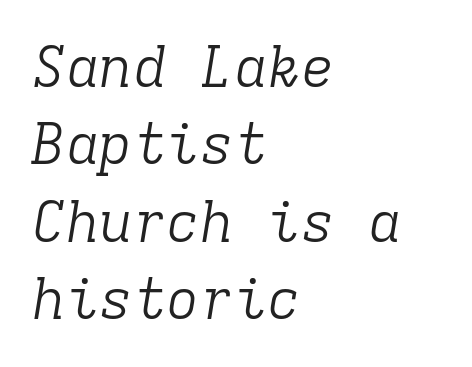
{"serif": "yes", "italic": "yes", "lean": "right", "slant_degrees": 9, "bold": "no", "weight": "light", "width": "normal", "stroke_contrast": "low", "x_height": "medium", "monospaced": "yes", "underline": "no", "align": "left", "line_spacing": "normal", "line_spacing_ratio": 1.38, "letter_spacing": "normal", "letter_spacing_em": 0.0, "glyph_px": 56}
